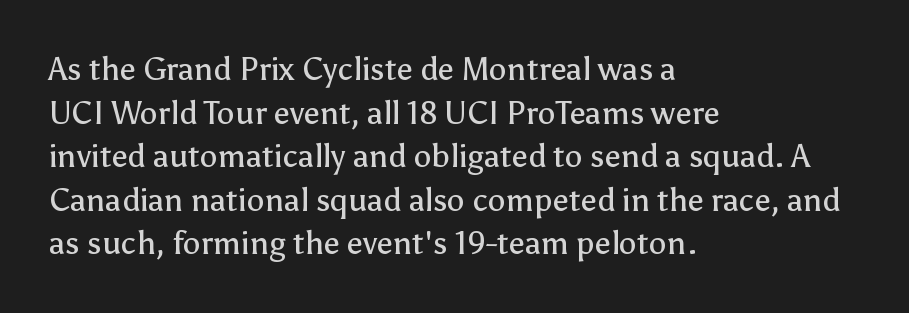
Counters stay open thanks to moderate or lighter strokes. Leading: standard. Reading down the block, your eye returns to a fixed left position each line. It's the straight-up-and-down kind of type.
